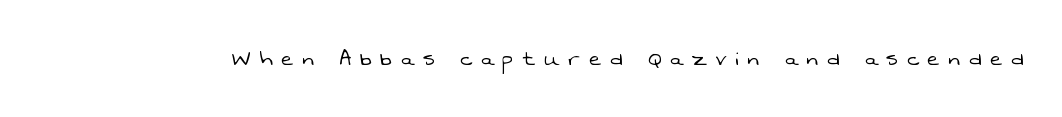
The image shows 26 px text type; set unusually wide letter spacing (+0.34 em), not underlined.
